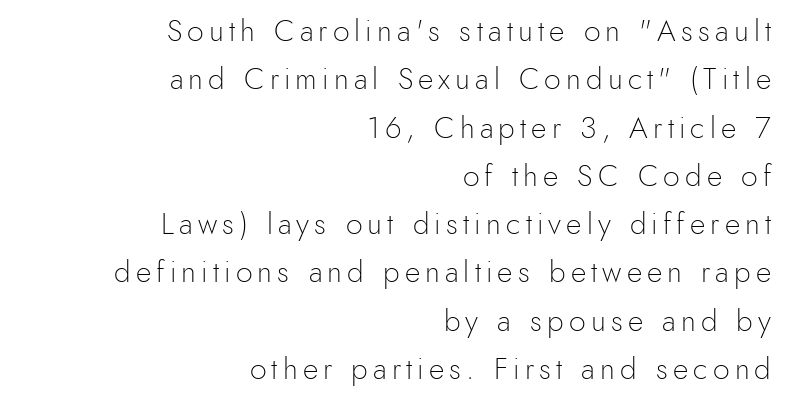
Compared with a flush-left layout, this one pins lines to the opposite, right side. A typesetter would call this proportional, since set widths differ per character. The strokes are not fattened; the text isn't bold. Regarding leading, the lines here are spaced in the standard way.
